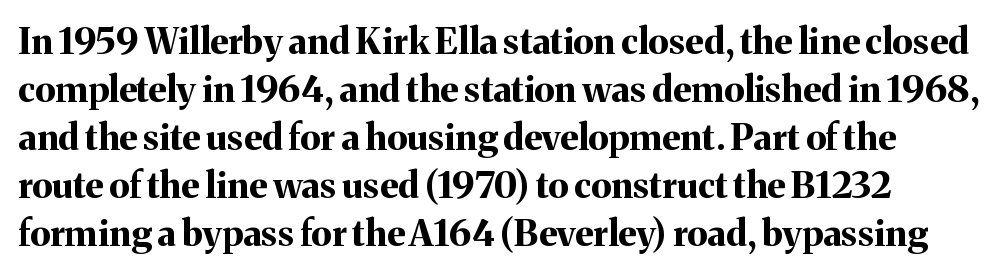
The image shows 36 px bold serif type, upright; set normal line spacing (1.33x), normal letter spacing, not underlined; medium stroke contrast and a medium x-height.
